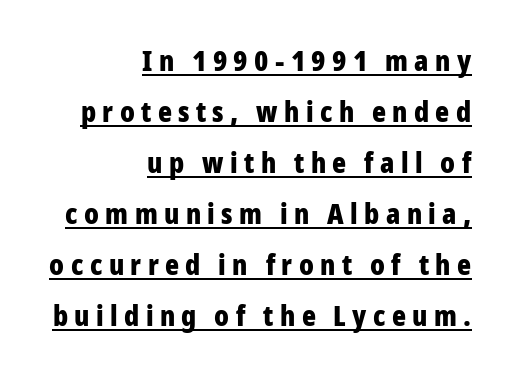
The image shows 29 px bold, condensed sans-serif type, upright; set right-aligned, line spacing 1.76x, unusually wide letter spacing (+0.22 em), underlined; low stroke contrast and a medium x-height.
